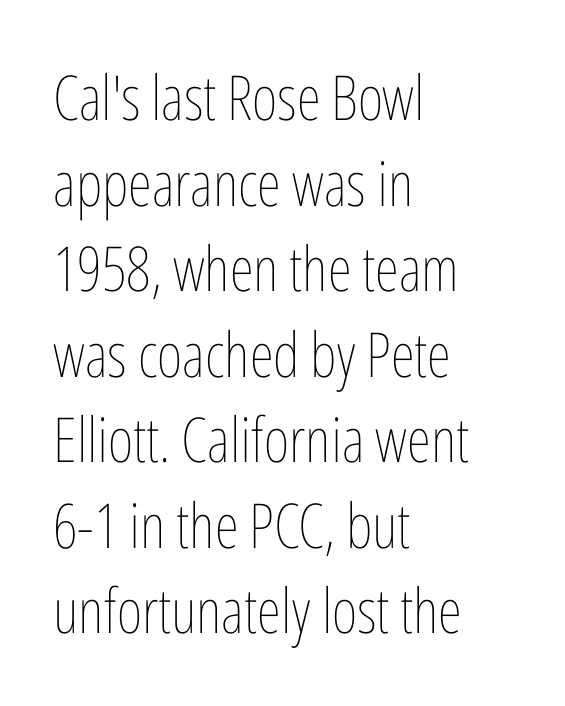
Q: Is the text bold? A: No.
Q: Is the text italic (slanted)? A: No, it is upright.
Q: Is the text underlined? A: No.
Q: How is the paragraph aligned? A: Left-aligned.
Q: Is the spacing between letters normal or unusually wide? A: Normal.
Q: Is the spacing between lines tight, normal or loose? A: Normal.
Q: Width (condensed, normal, or wide)? A: Condensed.
Q: Stroke contrast? A: Low.
Q: x-height? A: Medium.
Q: Monospaced? A: No.
